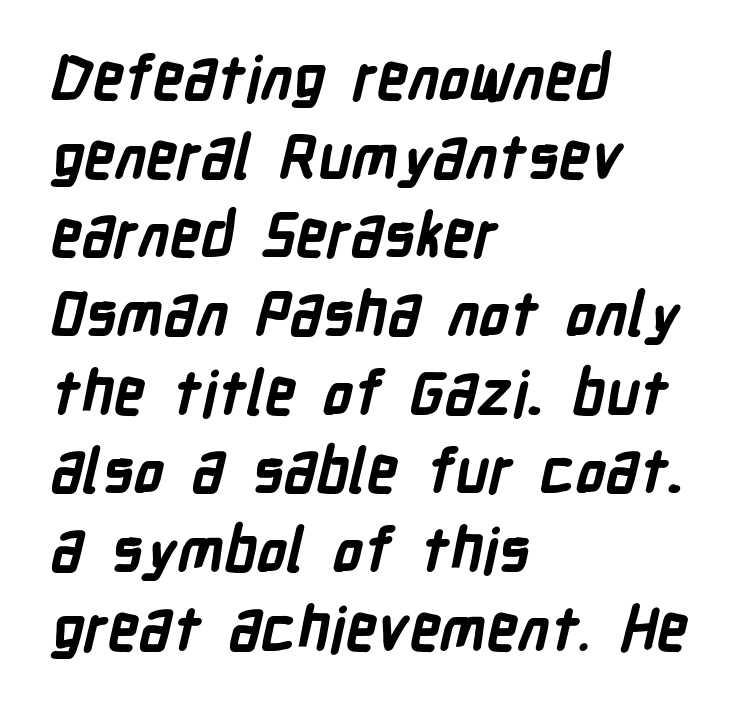
The image shows 61 px bold, condensed sans-serif type; set left-aligned, normal line spacing (1.29x), normal letter spacing, not underlined; low stroke contrast and a medium x-height.
